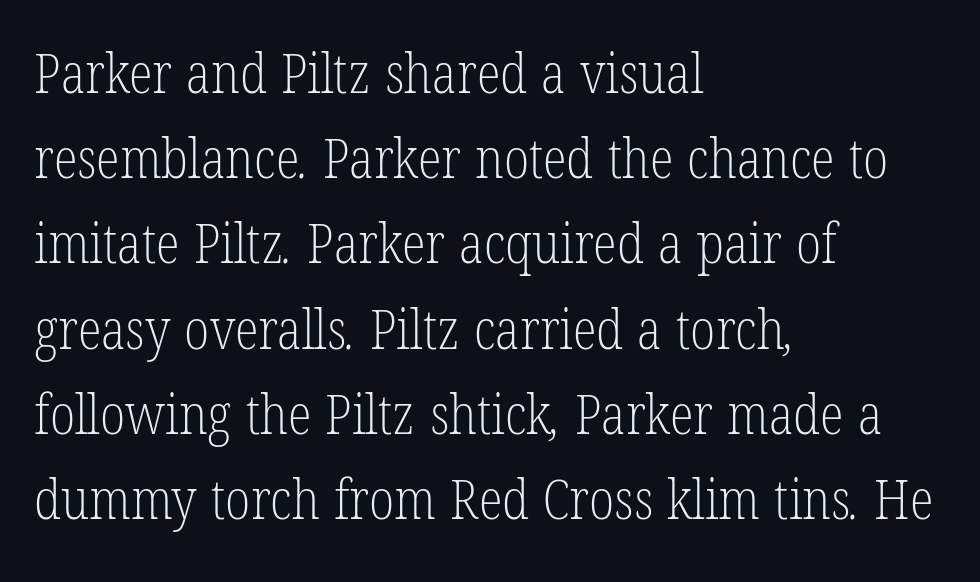
The paragraph has a hard left edge and a soft right edge. Is this a fixed-width face? No — the glyphs have proportional, varying widths. Check the space under the baseline: it is left empty. Each new line begins a customary step beneath the previous one.
